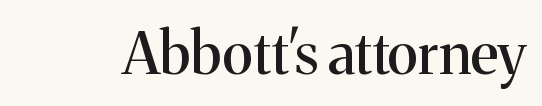
Q: Is the text italic (slanted)? A: No, it is upright.
Q: Is the typeface a serif or a sans-serif typeface? A: Serif.
Q: Is the text underlined? A: No.
Q: Is the spacing between letters normal or unusually wide? A: Normal.
Q: Width (condensed, normal, or wide)? A: Normal.
Q: Stroke contrast? A: Medium.
Q: x-height? A: Medium.
Q: Monospaced? A: No.
